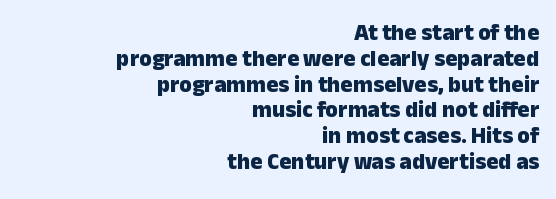
Q: Is the text bold? A: Yes.
Q: Is the text italic (slanted)? A: No, it is upright.
Q: Is the text underlined? A: No.
Q: How is the paragraph aligned? A: Right-aligned.
Q: Is the spacing between letters normal or unusually wide? A: Normal.
Q: Is the spacing between lines tight, normal or loose? A: Tight.
